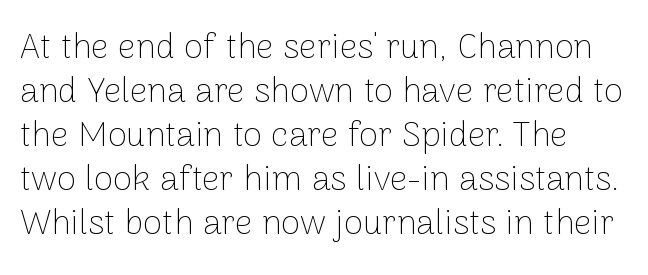
Q: Is the text bold? A: No.
Q: Is the text italic (slanted)? A: No, it is upright.
Q: Is the typeface a serif or a sans-serif typeface? A: Sans-serif.
Q: Is the text underlined? A: No.
Q: Is the spacing between letters normal or unusually wide? A: Normal.
Q: Is the spacing between lines tight, normal or loose? A: Normal.
Q: Width (condensed, normal, or wide)? A: Normal.
Q: Stroke contrast? A: Low.
Q: x-height? A: Medium.
Q: Monospaced? A: No.
